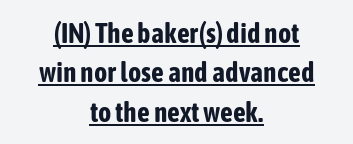
Quick note: not italic, upright. These characters rest on top of a visible drawn line. Are there feet on the stems? There aren't — it's a sans. As a designer I'd log this as weight 700, bold. Regular leading. The horizontal fit of the characters is conventional and even.
